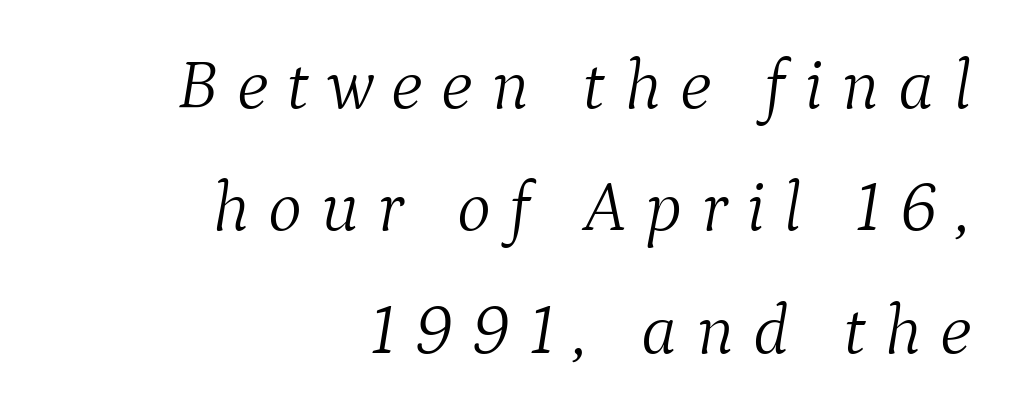
If you drew a line through each stem, it would be angled. These lines have a slow, spaced-out rhythm from letter to letter. This block has exactly the height ordinary leading produces. Spacing verdict: proportional, widths tailored to each character. No chunkiness to these letters — they're not bold.
